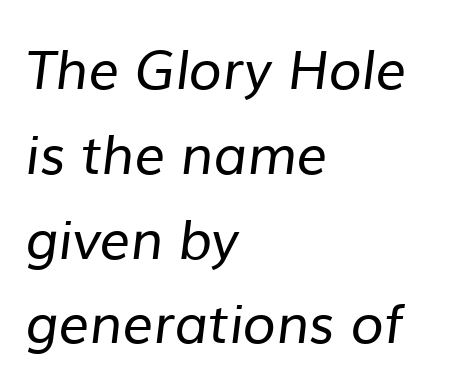
Ink coverage per letter is moderate at most. Each new line begins a customary step beneath the previous one. Type style note: lacks serifs. Letters rest on an invisible, unmarked baseline. Glyph-to-glyph distance matches everyday printed text.
